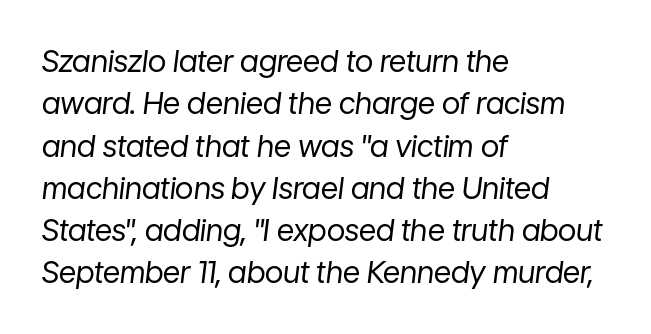
The image shows 30 px regular-weight type, italic (leaning right); set left-aligned, normal line spacing (1.41x), normal letter spacing, not underlined; low stroke contrast and a medium x-height.
